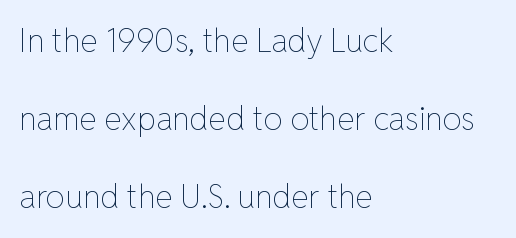
Q: Is the text bold? A: No.
Q: Is the text italic (slanted)? A: No, it is upright.
Q: Is the text underlined? A: No.
Q: How is the paragraph aligned? A: Left-aligned.
Q: Is the spacing between letters normal or unusually wide? A: Normal.
Q: Is the spacing between lines tight, normal or loose? A: Loose.
Q: Width (condensed, normal, or wide)? A: Normal.
Q: Stroke contrast? A: Low.
Q: x-height? A: Medium.
Q: Monospaced? A: No.
